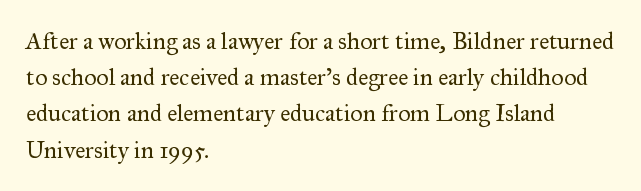
Q: Is the text bold? A: No.
Q: Is the text italic (slanted)? A: No, it is upright.
Q: Is the text underlined? A: No.
Q: How is the paragraph aligned? A: Left-aligned.
Q: Is the spacing between letters normal or unusually wide? A: Normal.
Q: Is the spacing between lines tight, normal or loose? A: Normal.
